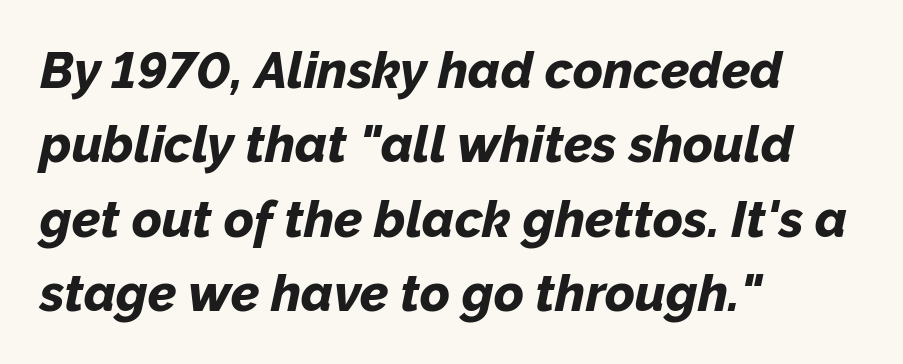
Q: Is the text bold? A: Yes.
Q: Is the text italic (slanted)? A: Yes, it leans right by about 12 degrees.
Q: Is the text underlined? A: No.
Q: How is the paragraph aligned? A: Left-aligned.
Q: Is the spacing between letters normal or unusually wide? A: Normal.
Q: Is the spacing between lines tight, normal or loose? A: Normal.
Q: Width (condensed, normal, or wide)? A: Normal.
Q: Stroke contrast? A: Low.
Q: x-height? A: Medium.
Q: Monospaced? A: No.
